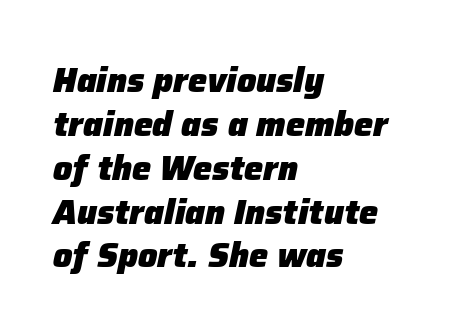
Q: Is the text bold? A: Yes.
Q: Is the text italic (slanted)? A: Yes, it leans right by about 12 degrees.
Q: Is the text underlined? A: No.
Q: How is the paragraph aligned? A: Left-aligned.
Q: Is the spacing between letters normal or unusually wide? A: Normal.
Q: Is the spacing between lines tight, normal or loose? A: Normal.
Q: Width (condensed, normal, or wide)? A: Normal.
Q: Stroke contrast? A: Low.
Q: x-height? A: Medium.
Q: Monospaced? A: No.
